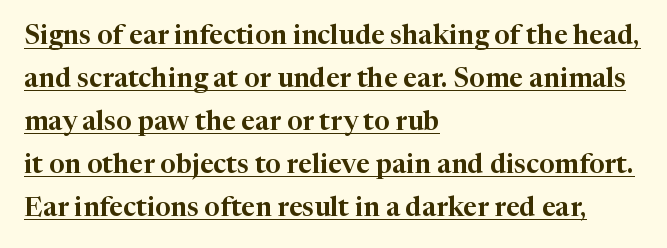
Words appear dense and cohesive because spacing is normal. When letters stand straight like this, we call the style roman or upright. Regular leading. Decoration check: the copy is underlined. Layout note: lines flush left.
